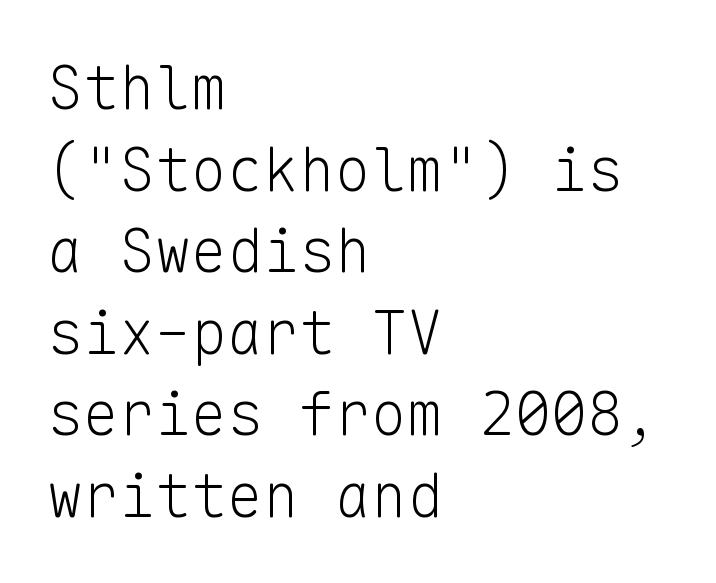
The image shows 60 px light sans-serif type, upright, monospaced; set left-aligned, normal line spacing (1.36x), normal letter spacing, not underlined; low stroke contrast and a medium x-height.
